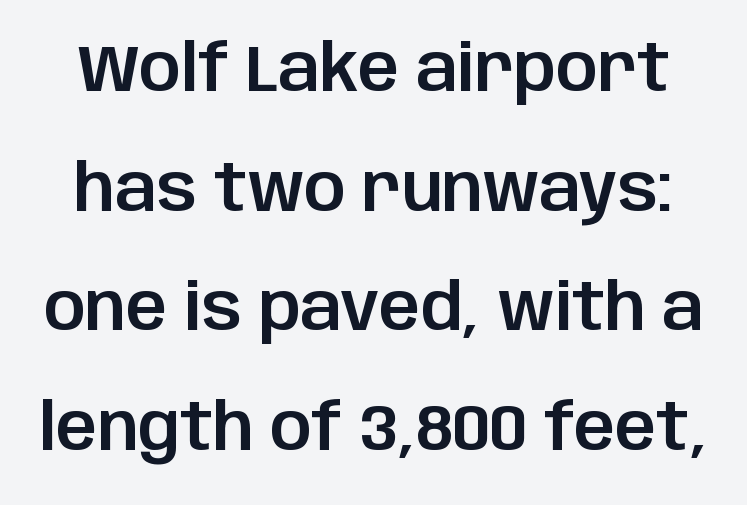
The letters advance in unequal steps, a hallmark of proportional type. The letterforms sit shoulder to shoulder at normal distance. Check the space under the baseline: it is left empty. Upright lettering throughout. Nope, no serifs anywhere on these letters.
